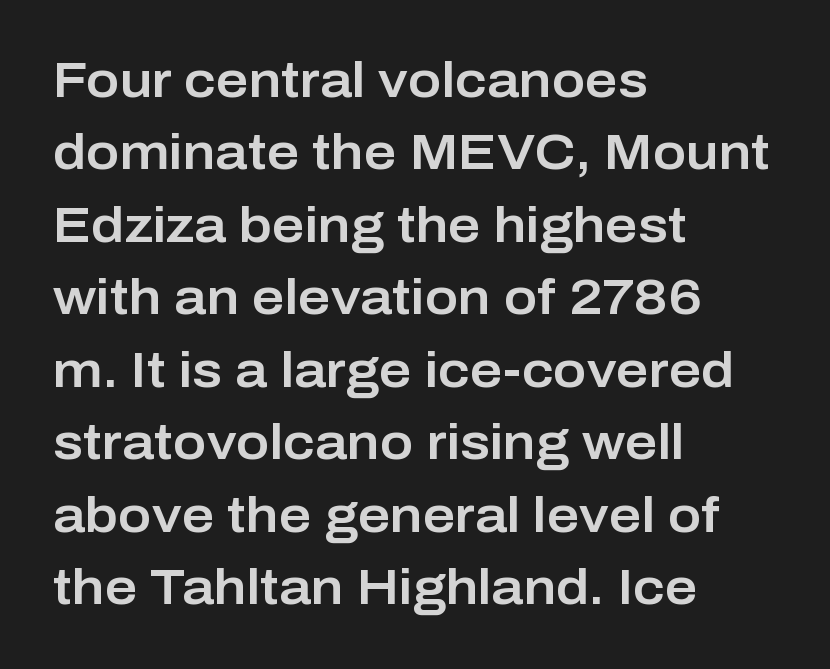
Q: Is the text italic (slanted)? A: No, it is upright.
Q: Is the typeface a serif or a sans-serif typeface? A: Sans-serif.
Q: Is the text underlined? A: No.
Q: How is the paragraph aligned? A: Left-aligned.
Q: Is the spacing between letters normal or unusually wide? A: Normal.
Q: Is the spacing between lines tight, normal or loose? A: Normal.
Q: Width (condensed, normal, or wide)? A: Normal.
Q: Stroke contrast? A: Low.
Q: x-height? A: Medium.
Q: Monospaced? A: No.
